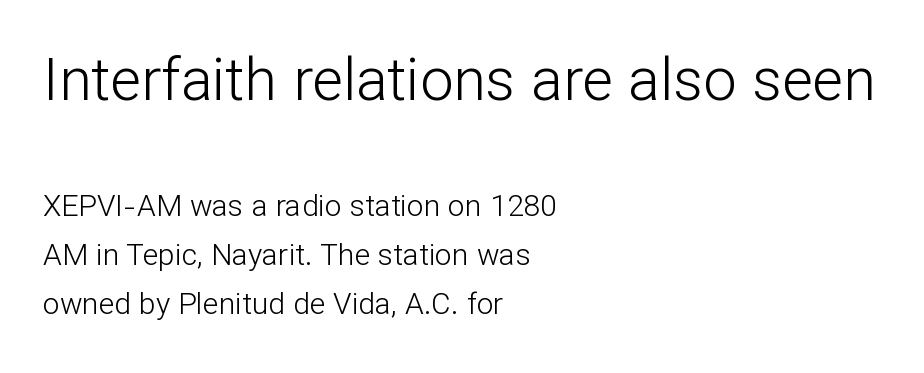
Q: Is the text bold? A: No.
Q: Is the text italic (slanted)? A: No, it is upright.
Q: Is the typeface a serif or a sans-serif typeface? A: Sans-serif.
Q: Is the text underlined? A: No.
Q: How is the paragraph aligned? A: Left-aligned.
Q: Is the spacing between letters normal or unusually wide? A: Normal.
Q: Is the spacing between lines tight, normal or loose? A: Normal.
Q: Which block of text is set in a larger size, the first (top) or the second (bottom)? A: The first (top) one.
Q: Width (condensed, normal, or wide)? A: Normal.
Q: Stroke contrast? A: Low.
Q: x-height? A: Medium.
Q: Monospaced? A: No.
